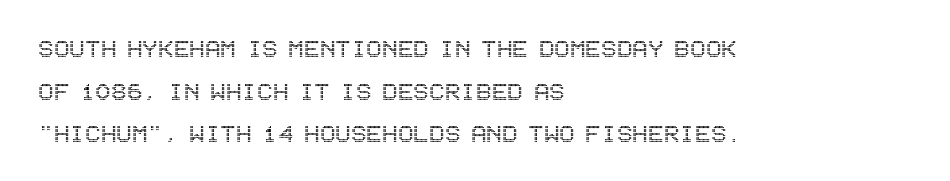
Q: Is the text italic (slanted)? A: No, it is upright.
Q: Is the text underlined? A: No.
Q: How is the paragraph aligned? A: Left-aligned.
Q: Is the spacing between letters normal or unusually wide? A: Normal.
Q: Is the spacing between lines tight, normal or loose? A: Normal.
Q: Width (condensed, normal, or wide)? A: Condensed.
Q: x-height? A: Large.
